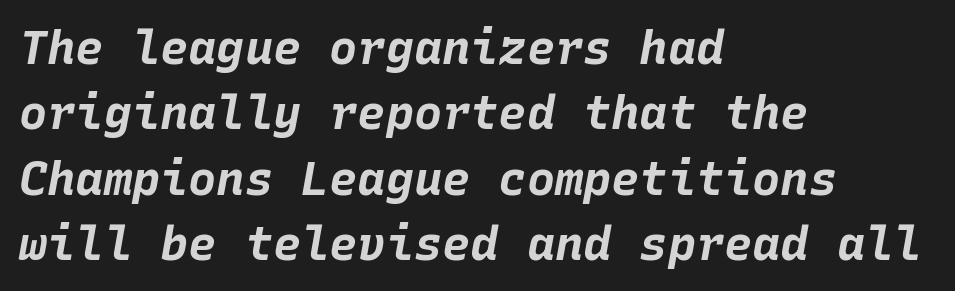
Descenders hang freely into open space. Think of a typewriter: that constant character pitch is what you see here. Is the block centered? No — it sits flush against the left margin. The line-height multiplier appears to be the usual default.
